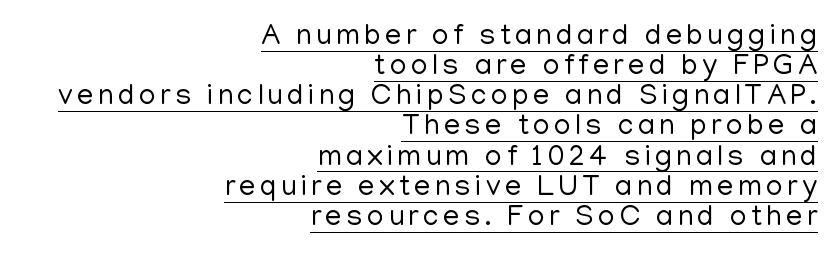
Q: Is the text bold? A: No.
Q: Is the text italic (slanted)? A: No, it is upright.
Q: Is the typeface a serif or a sans-serif typeface? A: Sans-serif.
Q: Is the text underlined? A: Yes.
Q: How is the paragraph aligned? A: Right-aligned.
Q: Is the spacing between lines tight, normal or loose? A: Tight.
Q: Width (condensed, normal, or wide)? A: Normal.
Q: Stroke contrast? A: Low.
Q: x-height? A: Medium.
Q: Monospaced? A: No.
